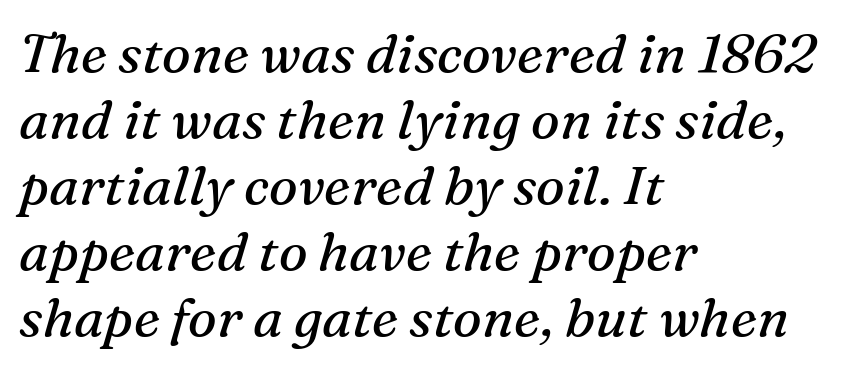
A quiet, ordinary-to-light weight characterises the typeface. Teacher's note: observe the even left margin — that is flush-left alignment. Notice how the stems are inclined rather than vertical — that's the hallmark of italics. Nothing unusual about the tracking: characters are spaced as the font intends. The string is rendered with underlining switched off. You could not count columns in this text — the font is proportionally spaced.
